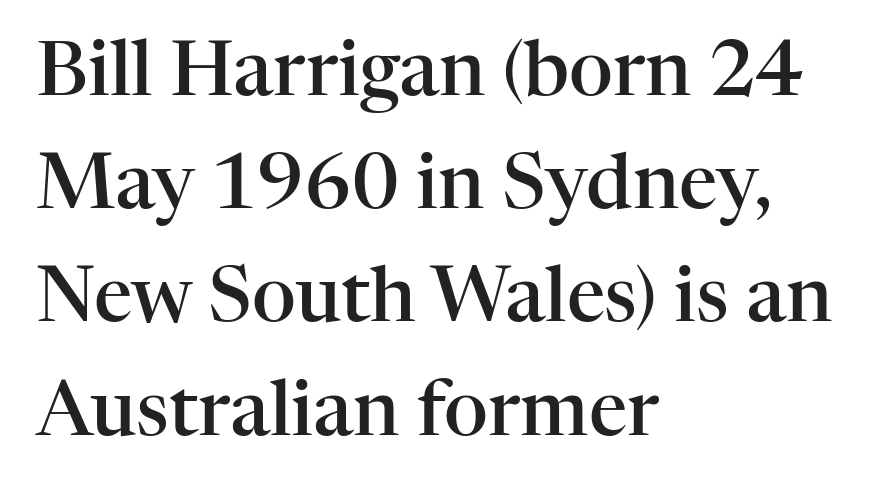
Q: Is the text bold? A: Semi-bold.
Q: Is the text italic (slanted)? A: No, it is upright.
Q: Is the typeface a serif or a sans-serif typeface? A: Serif.
Q: Is the text underlined? A: No.
Q: How is the paragraph aligned? A: Left-aligned.
Q: Is the spacing between letters normal or unusually wide? A: Normal.
Q: Is the spacing between lines tight, normal or loose? A: Normal.
Q: Width (condensed, normal, or wide)? A: Normal.
Q: Stroke contrast? A: High.
Q: x-height? A: Medium.
Q: Monospaced? A: No.
